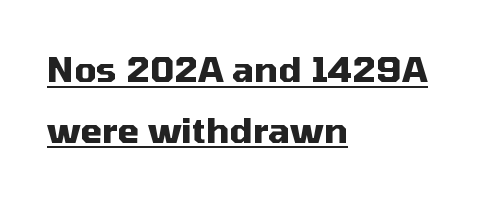
{"serif": "no", "italic": "no", "bold": "yes", "weight": "heavy", "width": "normal", "stroke_contrast": "medium", "x_height": "medium", "monospaced": "no", "underline": "yes", "align": "left", "line_spacing_ratio": 1.73, "letter_spacing": "normal", "letter_spacing_em": 0.0, "glyph_px": 35}
